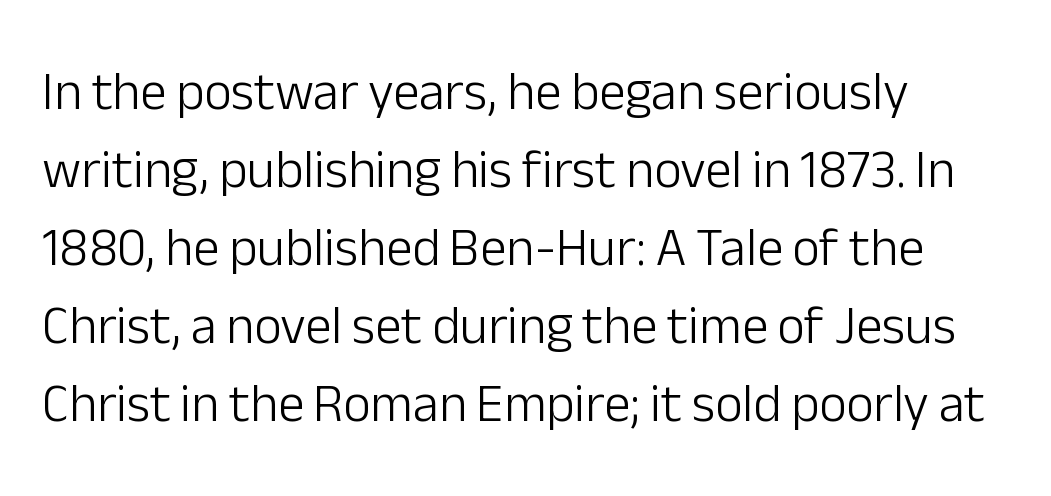
The image shows 53 px light sans-serif type, upright; set left-aligned, normal line spacing (1.47x), normal letter spacing, not underlined; low stroke contrast and a medium x-height.
